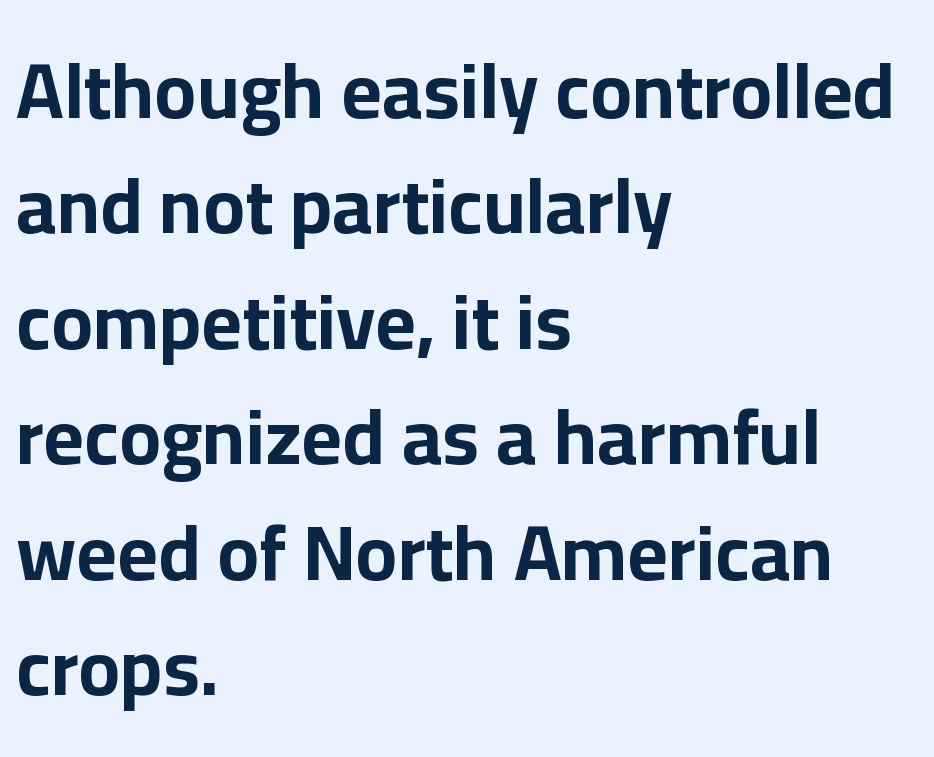
The image shows 78 px bold sans-serif type, upright; set left-aligned, normal line spacing (1.48x), normal letter spacing, not underlined; low stroke contrast and a medium x-height.
